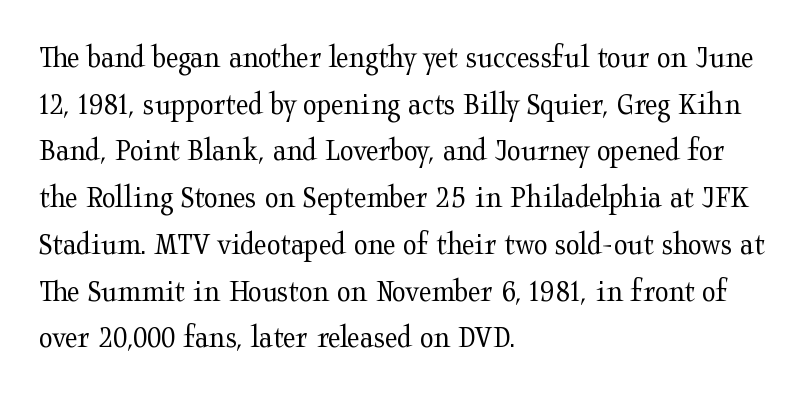
Q: Is the text bold? A: No.
Q: Is the text italic (slanted)? A: No, it is upright.
Q: Is the typeface a serif or a sans-serif typeface? A: Serif.
Q: Is the text underlined? A: No.
Q: How is the paragraph aligned? A: Left-aligned.
Q: Is the spacing between letters normal or unusually wide? A: Normal.
Q: Is the spacing between lines tight, normal or loose? A: Normal.
Q: Width (condensed, normal, or wide)? A: Wide.
Q: Stroke contrast? A: Medium.
Q: x-height? A: Medium.
Q: Monospaced? A: No.
